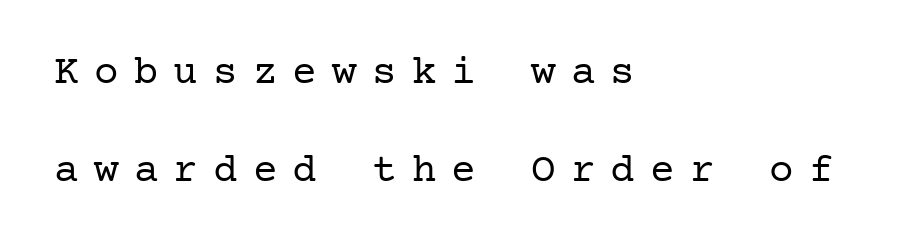
The image shows 41 px regular-weight serif type, upright; set left-aligned, loose line spacing (2.4x), unusually wide letter spacing (+0.37 em), not underlined; low stroke contrast and a medium x-height.
